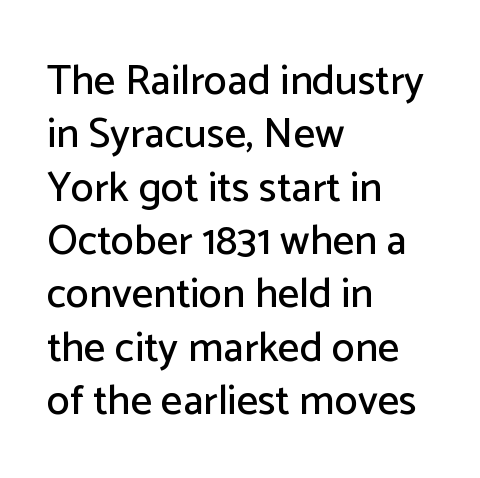
The image shows 42 px sans-serif type, upright; set left-aligned, normal line spacing (1.27x), normal letter spacing, not underlined; low stroke contrast and a medium x-height.
